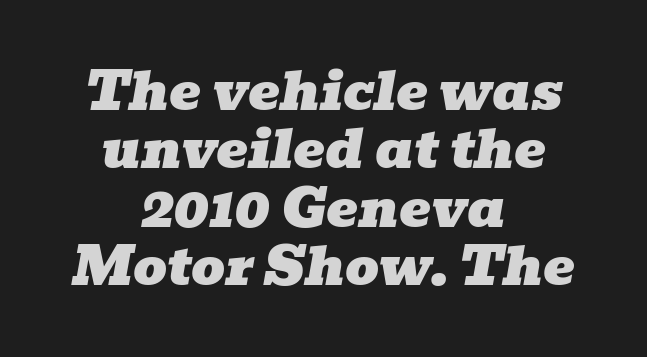
{"serif": "yes", "italic": "yes", "lean": "right", "slant_degrees": 10, "width": "wide", "stroke_contrast": "low", "x_height": "medium", "monospaced": "no", "underline": "no", "align": "center", "line_spacing": "tight", "line_spacing_ratio": 1.1, "letter_spacing": "normal", "letter_spacing_em": 0.0, "glyph_px": 53}
